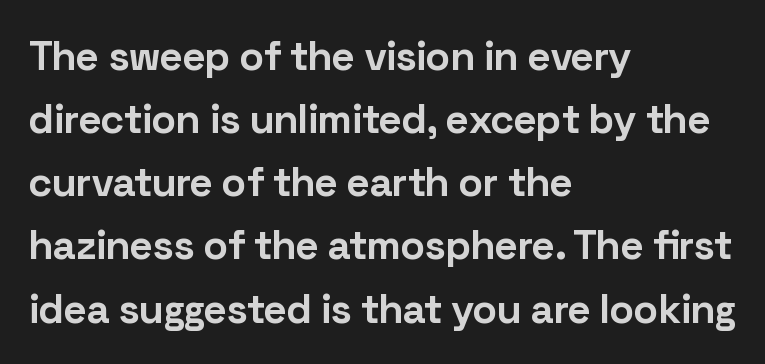
{"serif": "no", "italic": "no", "bold": "yes", "weight": "bold", "width": "normal", "stroke_contrast": "low", "x_height": "medium", "monospaced": "no", "underline": "no", "align": "left", "line_spacing": "normal", "line_spacing_ratio": 1.54, "letter_spacing": "normal", "letter_spacing_em": 0.0, "glyph_px": 41}
